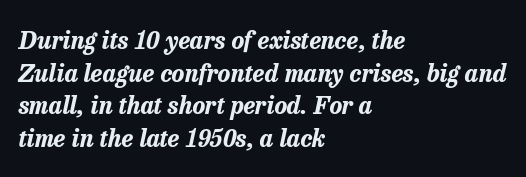
Every row of glyphs begins at an identical x-position on the left. The axis of the letterforms is tilted away from vertical. Does the weight exceed regular? Yes, all the way to bold. Baseline-to-baseline distance is the conventional proportion of letter height. Glance below the letters and you will spot only blank space.
